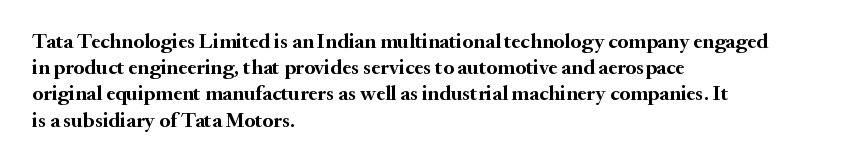
Q: Is the text bold? A: Yes.
Q: Is the text italic (slanted)? A: No, it is upright.
Q: Is the text underlined? A: No.
Q: How is the paragraph aligned? A: Left-aligned.
Q: Is the spacing between letters normal or unusually wide? A: Normal.
Q: Is the spacing between lines tight, normal or loose? A: Normal.
